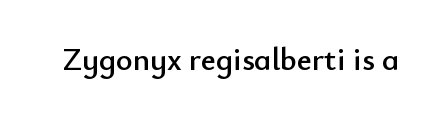
Q: Is the text italic (slanted)? A: No, it is upright.
Q: Is the typeface a serif or a sans-serif typeface? A: Sans-serif.
Q: Is the text underlined? A: No.
Q: Is the spacing between letters normal or unusually wide? A: Normal.
Q: Width (condensed, normal, or wide)? A: Normal.
Q: Stroke contrast? A: Low.
Q: x-height? A: Small.
Q: Monospaced? A: No.
